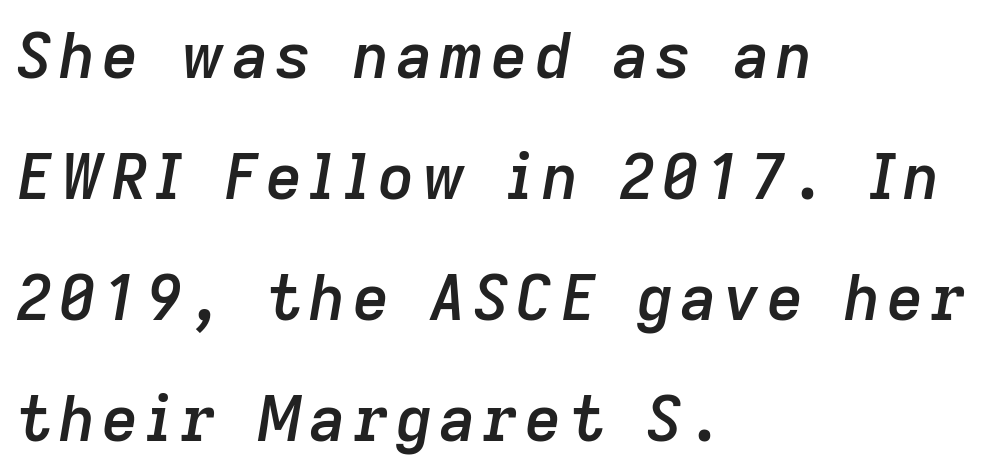
{"italic": "yes", "lean": "right", "slant_degrees": 9, "bold": "semi", "weight": "semibold", "width": "normal", "stroke_contrast": "low", "x_height": "medium", "monospaced": "no", "underline": "no", "align": "left", "line_spacing": "loose", "line_spacing_ratio": 1.92, "glyph_px": 63}
